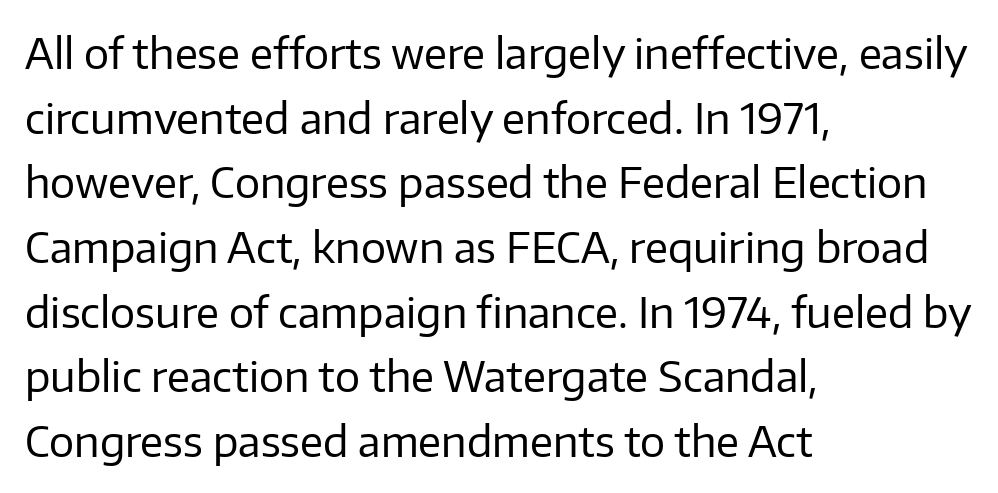
When letters stand straight like this, we call the style roman or upright. Teacher's note: observe the even left margin — that is flush-left alignment. The line-height multiplier appears to be the usual default. The passage shown is not underscored anywhere.
